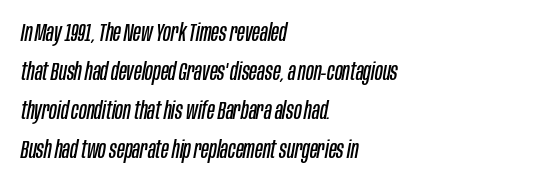
{"italic": "yes", "lean": "right", "slant_degrees": 10, "bold": "no", "underline": "no", "align": "left", "line_spacing": "normal", "line_spacing_ratio": 1.56, "letter_spacing": "normal", "letter_spacing_em": 0.0, "glyph_px": 25}
